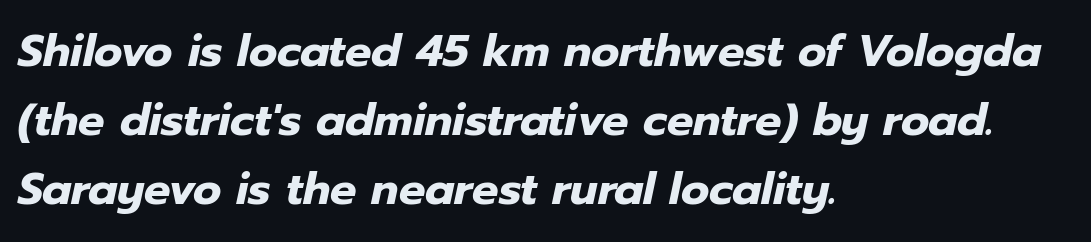
Q: Is the text bold? A: Yes.
Q: Is the text italic (slanted)? A: Yes, it leans right by about 12 degrees.
Q: Is the text underlined? A: No.
Q: How is the paragraph aligned? A: Left-aligned.
Q: Is the spacing between letters normal or unusually wide? A: Normal.
Q: Is the spacing between lines tight, normal or loose? A: Normal.
Q: Width (condensed, normal, or wide)? A: Normal.
Q: Stroke contrast? A: Low.
Q: x-height? A: Medium.
Q: Monospaced? A: No.
